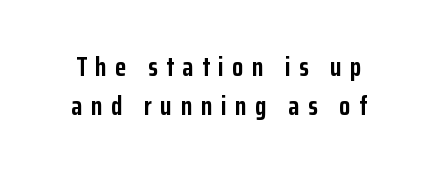
Check under the words: just untouched page. How heavy is the stroke? Heavy — this is a bold. Observe the wide spacing: letters keep a clear distance from each other. This sample keeps an unexceptional amount of space between lines. Ascenders rise straight up at ninety degrees.
